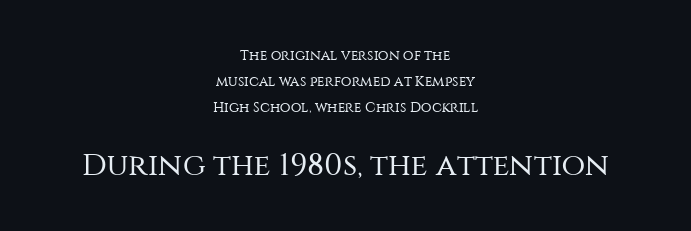
The image shows 31 px regular-weight sans-serif type, upright; set centered, line spacing 1.84x, normal letter spacing, not underlined; the second (bottom) block is 2.21x larger; medium stroke contrast and a large x-height.
